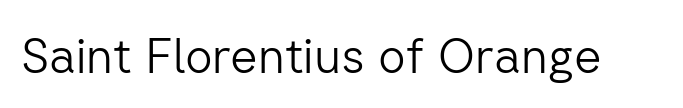
{"serif": "no", "italic": "no", "bold": "no", "weight": "light", "width": "normal", "stroke_contrast": "low", "x_height": "medium", "monospaced": "no", "underline": "no", "letter_spacing": "normal", "letter_spacing_em": 0.0, "glyph_px": 48}
